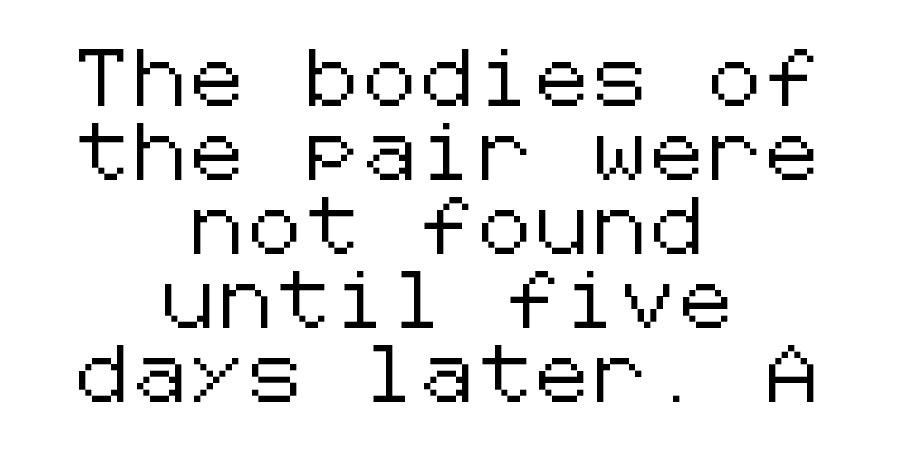
Tall strokes in this sample are plumb rather than angled. In terms of letterform style, serifs are entirely absent. Compared with typical paragraphs, the rows here are spaced about the same. The passage shown is not underscored anywhere. Alignment: centered.
